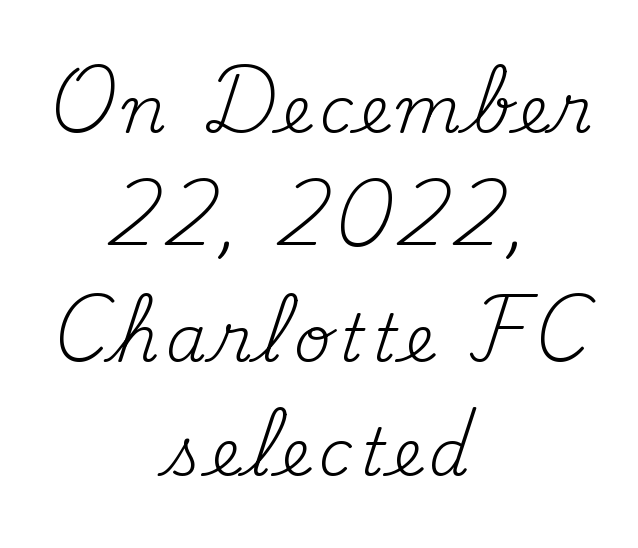
{"serif": "yes", "bold": "no", "weight": "regular", "width": "normal", "stroke_contrast": "medium", "x_height": "small", "monospaced": "no", "underline": "no", "align": "center", "line_spacing_ratio": 1.76, "glyph_px": 65}
